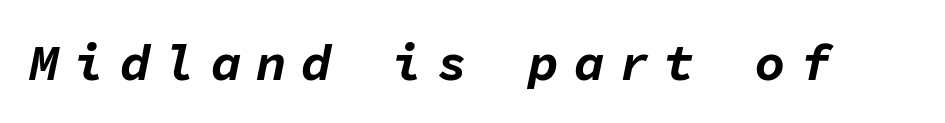
Q: Is the text bold? A: Yes.
Q: Is the text italic (slanted)? A: Yes, it leans right by about 11 degrees.
Q: Is the text underlined? A: No.
Q: Is the spacing between letters normal or unusually wide? A: Unusually wide.
Q: Width (condensed, normal, or wide)? A: Normal.
Q: Stroke contrast? A: Low.
Q: x-height? A: Medium.
Q: Monospaced? A: Yes.
